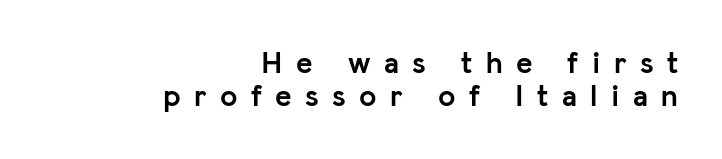
Q: Is the text bold? A: Yes.
Q: Is the text italic (slanted)? A: No, it is upright.
Q: Is the typeface a serif or a sans-serif typeface? A: Sans-serif.
Q: Is the text underlined? A: No.
Q: How is the paragraph aligned? A: Right-aligned.
Q: Is the spacing between letters normal or unusually wide? A: Unusually wide.
Q: Is the spacing between lines tight, normal or loose? A: Tight.
Q: Width (condensed, normal, or wide)? A: Normal.
Q: Stroke contrast? A: Low.
Q: x-height? A: Medium.
Q: Monospaced? A: No.
